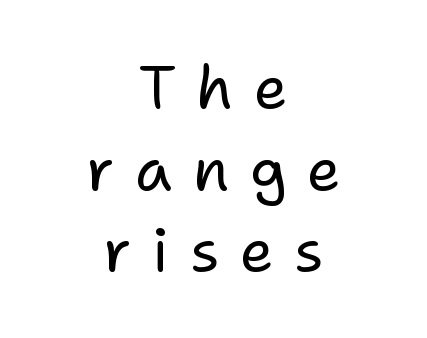
Q: Is the text bold? A: No.
Q: Is the text italic (slanted)? A: No, it is upright.
Q: Is the typeface a serif or a sans-serif typeface? A: Sans-serif.
Q: Is the text underlined? A: No.
Q: How is the paragraph aligned? A: Centered.
Q: Is the spacing between letters normal or unusually wide? A: Unusually wide.
Q: Is the spacing between lines tight, normal or loose? A: Normal.
Q: Width (condensed, normal, or wide)? A: Normal.
Q: Stroke contrast? A: Low.
Q: x-height? A: Medium.
Q: Monospaced? A: No.
